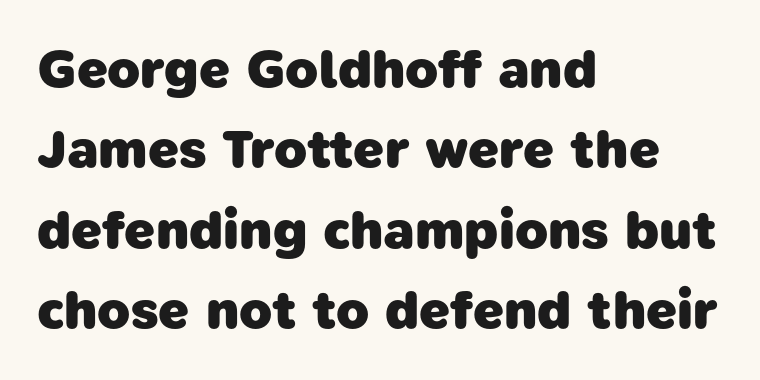
Layout note: lines flush left. The strokes are fattened all the way to bold. No extra tracking has been applied to these lines. Leading: standard. These lines are rendered in a variable-pitch font.
